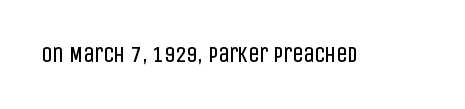
The image shows 22 px text type, upright; set normal letter spacing, not underlined.
